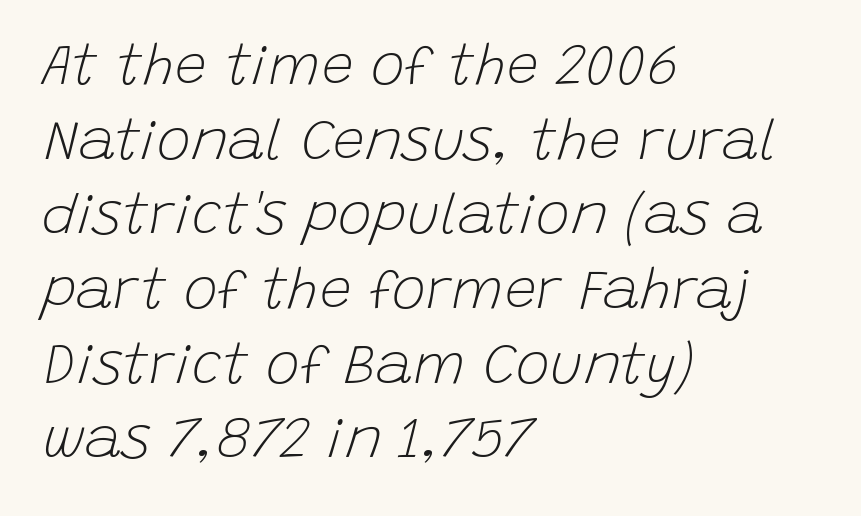
The image shows 57 px light type, italic (leaning right); set left-aligned, normal line spacing (1.31x), normal letter spacing, not underlined; low stroke contrast and a large x-height.
